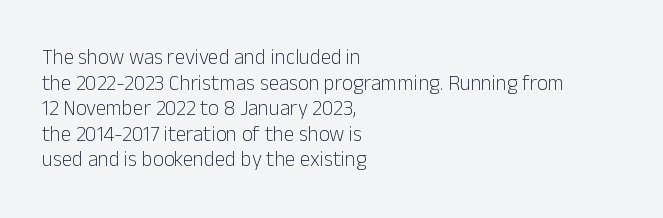
Q: Is the text bold? A: No.
Q: Is the text italic (slanted)? A: No, it is upright.
Q: Is the text underlined? A: No.
Q: How is the paragraph aligned? A: Left-aligned.
Q: Is the spacing between letters normal or unusually wide? A: Normal.
